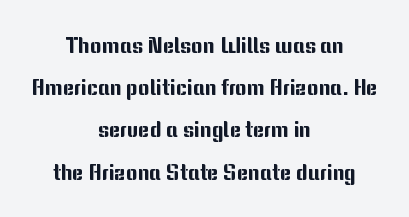
{"italic": "no", "underline": "no", "align": "center", "line_spacing": "loose", "line_spacing_ratio": 1.92, "letter_spacing": "normal", "letter_spacing_em": 0.0, "glyph_px": 22}
